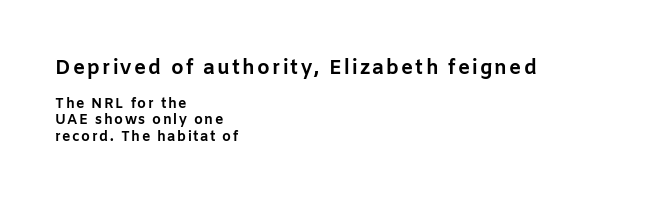
All the whitespace from short lines collects on the right. If you squint, the top block still reads clearly — it's the larger of the two. Caption: bold face, heavy strokes. Has an underline been added? It has not. The lettering holds an erect, upright posture throughout.
